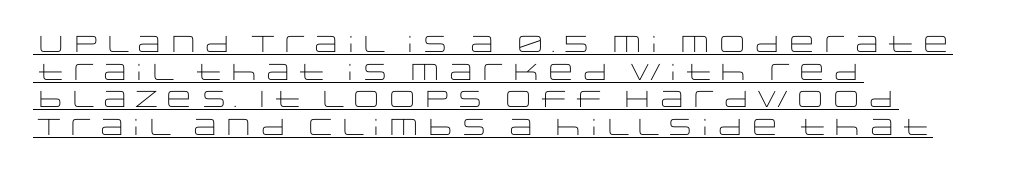
{"italic": "no", "bold": "no", "underline": "yes", "align": "left", "line_spacing_ratio": 1.2, "letter_spacing": "normal", "letter_spacing_em": 0.0, "glyph_px": 23}
